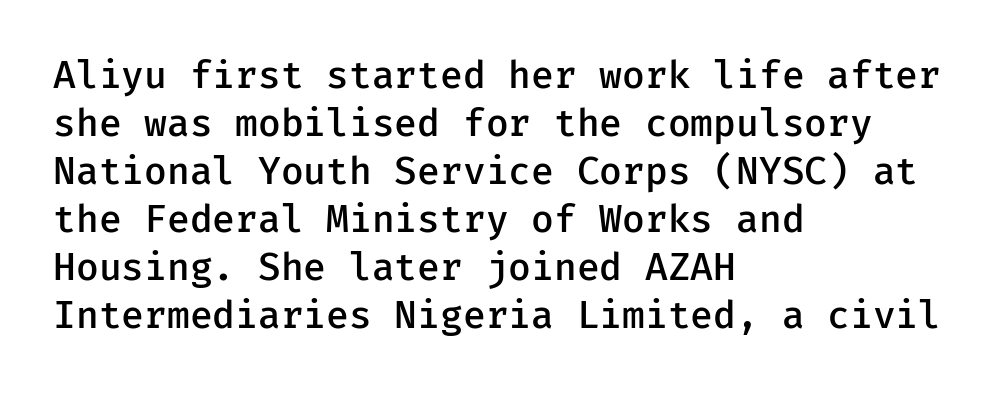
{"serif": "no", "italic": "no", "bold": "semi", "weight": "semibold", "width": "normal", "stroke_contrast": "low", "x_height": "medium", "monospaced": "yes", "underline": "no", "align": "left", "line_spacing": "normal", "line_spacing_ratio": 1.3, "letter_spacing": "normal", "letter_spacing_em": 0.0, "glyph_px": 37}
